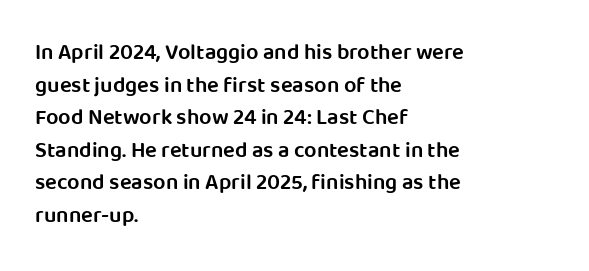
Short and long lines alike share a common starting point at left. Quick note: not italic, upright. In terms of leading, this rendering sits right in the middle. The gap between lines stays unmarked.
